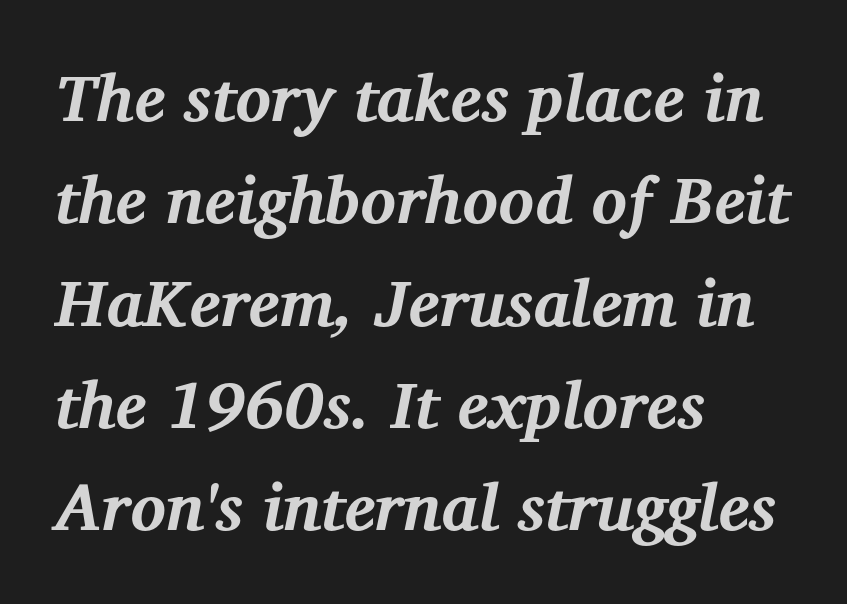
Anything drawn beneath the words? Only blank space. These lines are composed in type with serifs. Emphasis by weight is at full strength: bold. The ragged edge is on the right, which tells us the setting is flush left. Quick note: interline space is typical.
